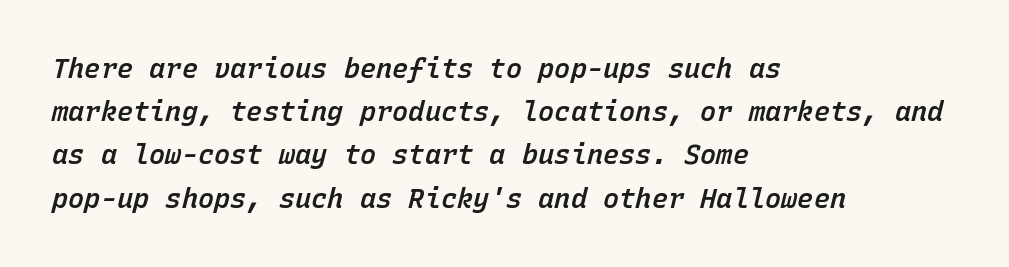
The image shows 27 px text type, italic (leaning right); set left-aligned, normal line spacing (1.6x), normal letter spacing, not underlined.
